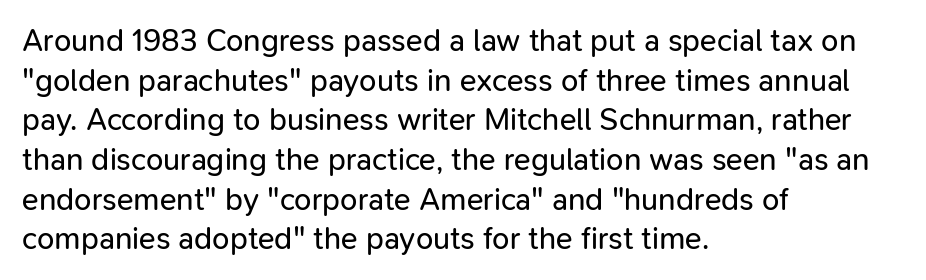
Q: Is the text bold? A: No.
Q: Is the text italic (slanted)? A: No, it is upright.
Q: Is the typeface a serif or a sans-serif typeface? A: Sans-serif.
Q: Is the text underlined? A: No.
Q: How is the paragraph aligned? A: Left-aligned.
Q: Is the spacing between letters normal or unusually wide? A: Normal.
Q: Is the spacing between lines tight, normal or loose? A: Normal.
Q: Width (condensed, normal, or wide)? A: Normal.
Q: Stroke contrast? A: Low.
Q: x-height? A: Medium.
Q: Monospaced? A: No.
